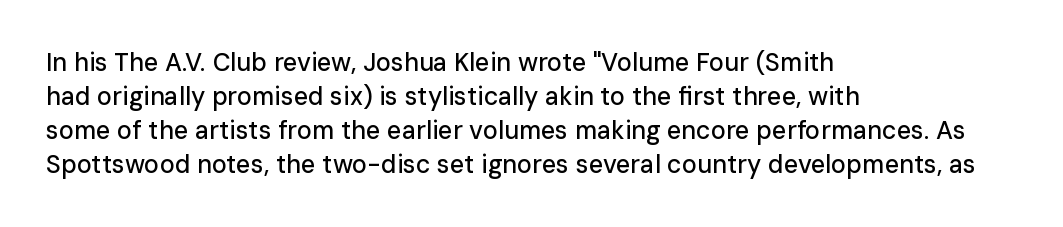
These lines were composed using upright roman letters. Line beginnings align vertically; line endings do not. Quick note: underline off. Nobody touched the tracking dial on this one. Leading matches the norm, producing a regular column.
